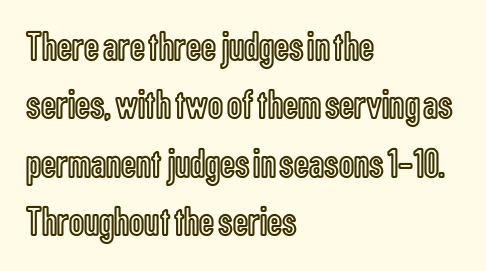
Lines of text with bare space underneath. The letters advance in unequal steps, a hallmark of proportional type. A typesetter would call this leading conventional body-copy spacing. Characters remain perfectly vertical along every line. All the whitespace from short lines collects on the right.
